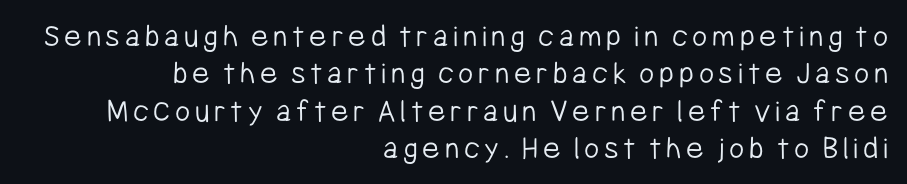
Only glyphs here, with clear space below each row. This block would grow much taller if given ordinary leading; it's compressed now. Every row of glyphs terminates at an identical x-position on the right. Letterform terminals end flat and unadorned throughout the passage.
